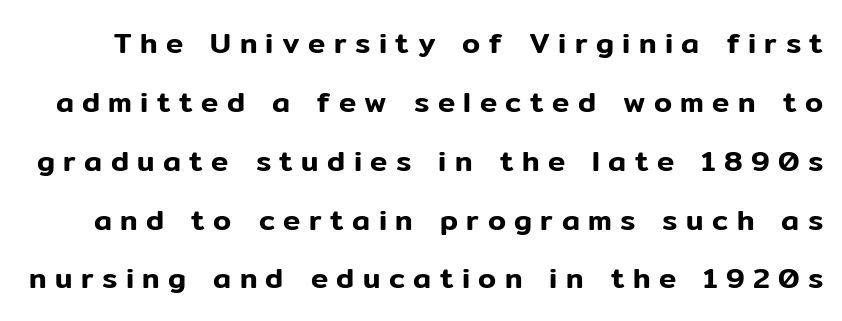
{"serif": "no", "italic": "no", "width": "normal", "stroke_contrast": "low", "x_height": "medium", "monospaced": "no", "underline": "no", "line_spacing": "loose", "line_spacing_ratio": 2.03, "letter_spacing": "wide", "letter_spacing_em": 0.29, "glyph_px": 29}
